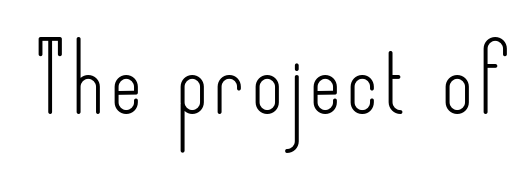
Q: Is the text bold? A: No.
Q: Is the text italic (slanted)? A: No, it is upright.
Q: Is the typeface a serif or a sans-serif typeface? A: Sans-serif.
Q: Is the text underlined? A: No.
Q: Width (condensed, normal, or wide)? A: Condensed.
Q: Stroke contrast? A: Low.
Q: x-height? A: Small.
Q: Monospaced? A: No.
